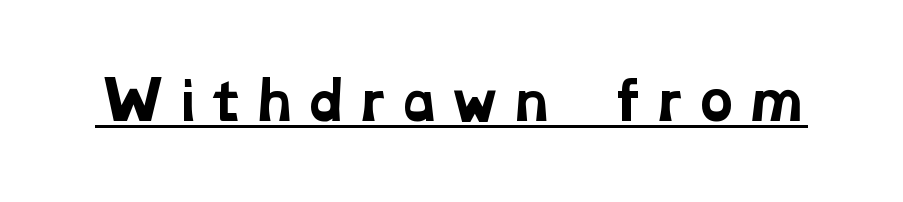
The image shows 52 px bold, wide serif type; set underlined; low stroke contrast and a medium x-height.
